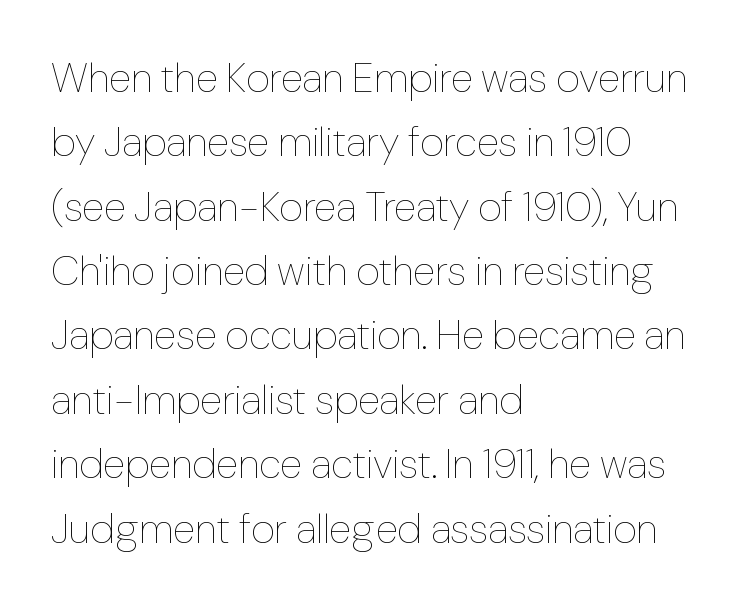
The image shows 41 px thin type, upright; set left-aligned, normal line spacing (1.57x), normal letter spacing, not underlined; low stroke contrast and a medium x-height.
